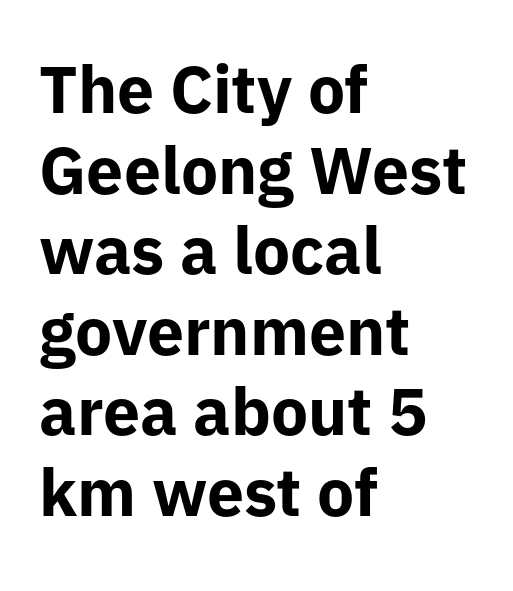
Q: Is the text bold? A: Yes.
Q: Is the text italic (slanted)? A: No, it is upright.
Q: Is the typeface a serif or a sans-serif typeface? A: Sans-serif.
Q: Is the text underlined? A: No.
Q: How is the paragraph aligned? A: Left-aligned.
Q: Is the spacing between letters normal or unusually wide? A: Normal.
Q: Width (condensed, normal, or wide)? A: Normal.
Q: Stroke contrast? A: Low.
Q: x-height? A: Medium.
Q: Monospaced? A: No.
